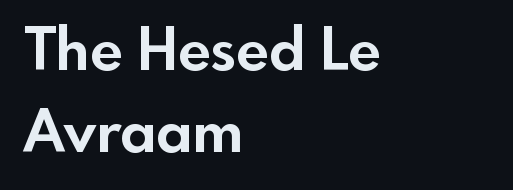
Q: Is the text bold? A: Yes.
Q: Is the text italic (slanted)? A: No, it is upright.
Q: Is the typeface a serif or a sans-serif typeface? A: Sans-serif.
Q: Is the text underlined? A: No.
Q: How is the paragraph aligned? A: Left-aligned.
Q: Is the spacing between letters normal or unusually wide? A: Normal.
Q: Is the spacing between lines tight, normal or loose? A: Normal.
Q: Width (condensed, normal, or wide)? A: Normal.
Q: x-height? A: Small.
Q: Monospaced? A: No.
